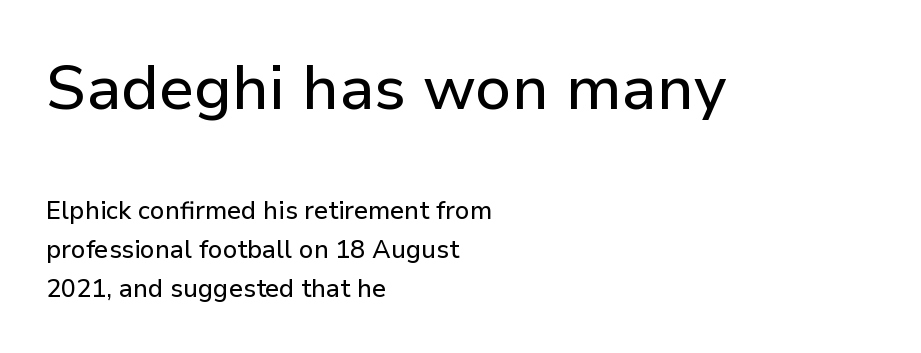
The image shows 62 px sans-serif type, upright; set left-aligned, normal line spacing (1.57x), normal letter spacing, not underlined; the first (top) block is 2.48x larger; low stroke contrast and a medium x-height.
